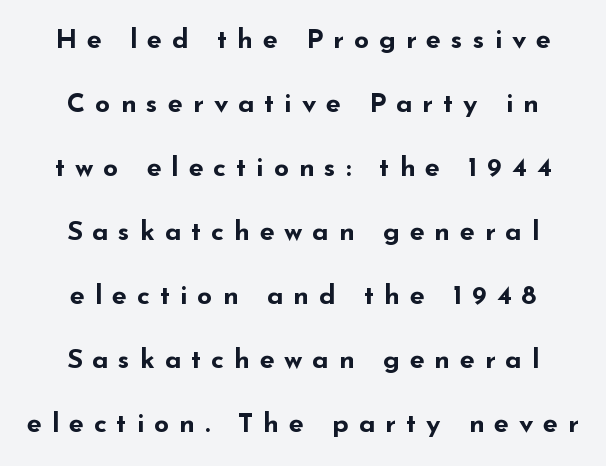
{"italic": "no", "bold": "yes", "underline": "no", "line_spacing": "loose", "line_spacing_ratio": 2.37, "letter_spacing": "wide", "letter_spacing_em": 0.36, "glyph_px": 27}
